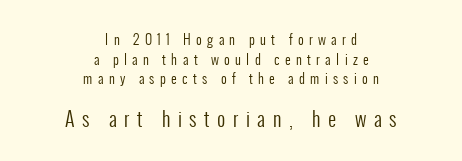
{"italic": "no", "bold": "no", "underline": "no", "align": "center", "line_spacing": "normal", "line_spacing_ratio": 1.4, "letter_spacing": "wide", "letter_spacing_em": 0.38, "larger_block": "second", "size_ratio": 1.43, "glyph_px": 20}
